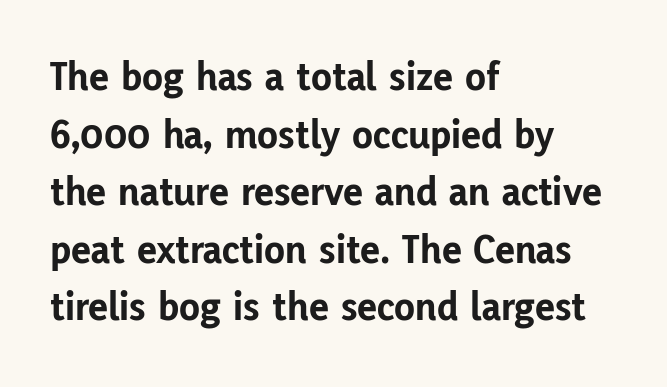
A typesetter would call this leading conventional body-copy spacing. The letters sit at their default tracking, neither squeezed nor spread. The designer went with a sans here, leaving each stem footless. The passage shown is emphatically bold. Every stem runs plumb, perpendicular to the baseline. Decoration check: the copy has no underline.
